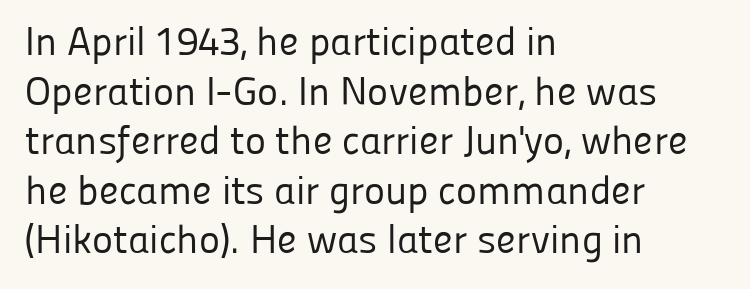
The glyphs in this specimen are sans serif. Think standard paragraph weight, or any step lighter than that. Tracking value appears to be zero — textbook default spacing. Note the varied advance widths — an 'i' is clearly narrower than an 'm'.
